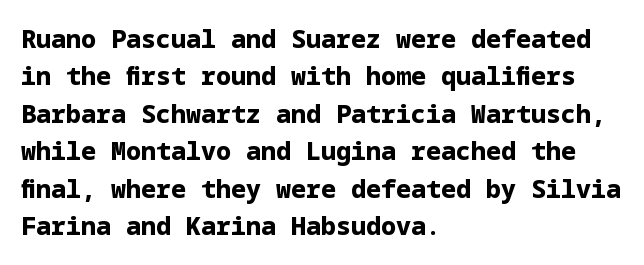
Baseline-to-baseline distance is the conventional proportion of letter height. The typesetter chose a ragged-right arrangement here. The zone under the glyphs is completely vacant. Typesetter's note: full bold, strokes at maximum text heaviness. In terms of posture, this sample is upright. The horizontal fit of the characters is conventional and even.
